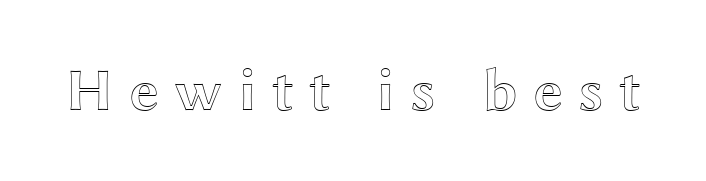
The image shows 61 px wide type, upright; set unusually wide letter spacing (+0.25 em), not underlined; a medium x-height.
